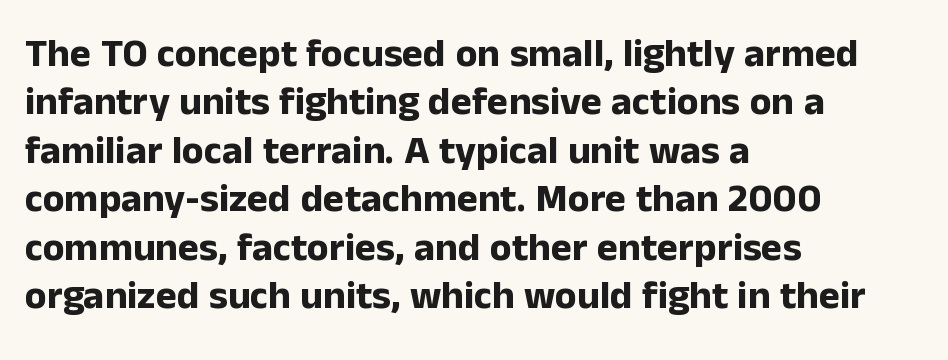
Reading down the block, your eye returns to a fixed left position each line. The letters carry no serifs — their stems end cleanly without finishing strokes. The passage shown is not underscored anywhere. Proportional: the letters do not fall into vertical columns. The typography opts for an upright posture over an oblique one.
